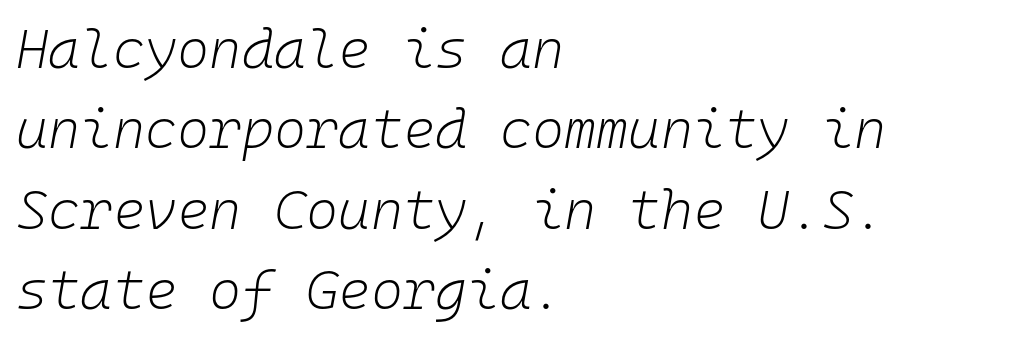
Spacing verdict: monospaced, one width for all characters. Reading down the column, the eye jumps a familiar distance to each next line. The strokes carry an ordinary text weight at most. The rendering keeps characters at their native spacing. The rag falls on the right side of this text block.
